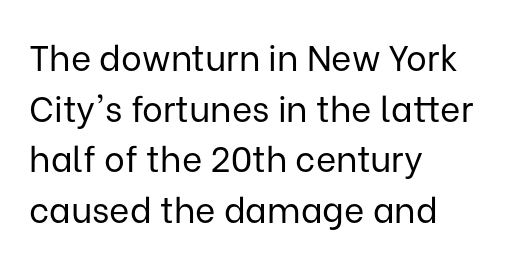
Q: Is the text bold? A: No.
Q: Is the text italic (slanted)? A: No, it is upright.
Q: Is the typeface a serif or a sans-serif typeface? A: Sans-serif.
Q: Is the text underlined? A: No.
Q: How is the paragraph aligned? A: Left-aligned.
Q: Is the spacing between letters normal or unusually wide? A: Normal.
Q: Is the spacing between lines tight, normal or loose? A: Normal.
Q: Width (condensed, normal, or wide)? A: Normal.
Q: Stroke contrast? A: Low.
Q: x-height? A: Medium.
Q: Monospaced? A: No.
